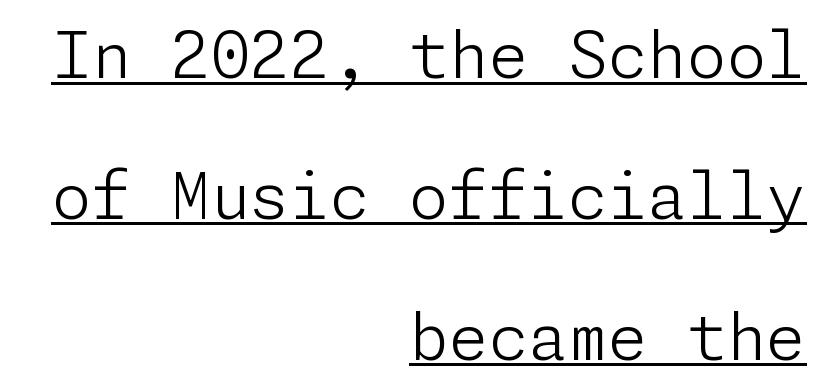
{"serif": "no", "italic": "no", "bold": "no", "weight": "light", "width": "normal", "stroke_contrast": "low", "x_height": "medium", "underline": "yes", "align": "right", "line_spacing": "loose", "line_spacing_ratio": 2.2, "letter_spacing": "normal", "letter_spacing_em": 0.0, "glyph_px": 64}
